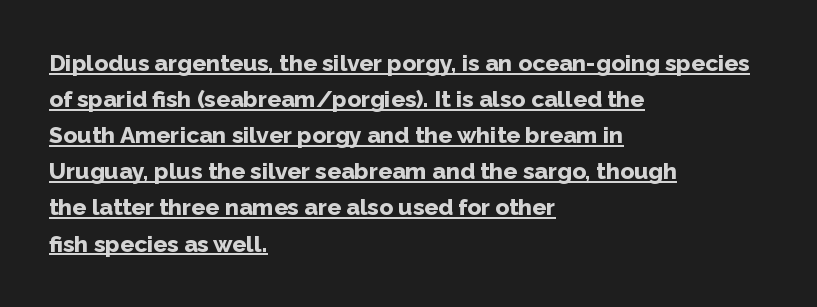
The image shows 23 px bold type, upright; set left-aligned, normal line spacing (1.57x), normal letter spacing, underlined.
